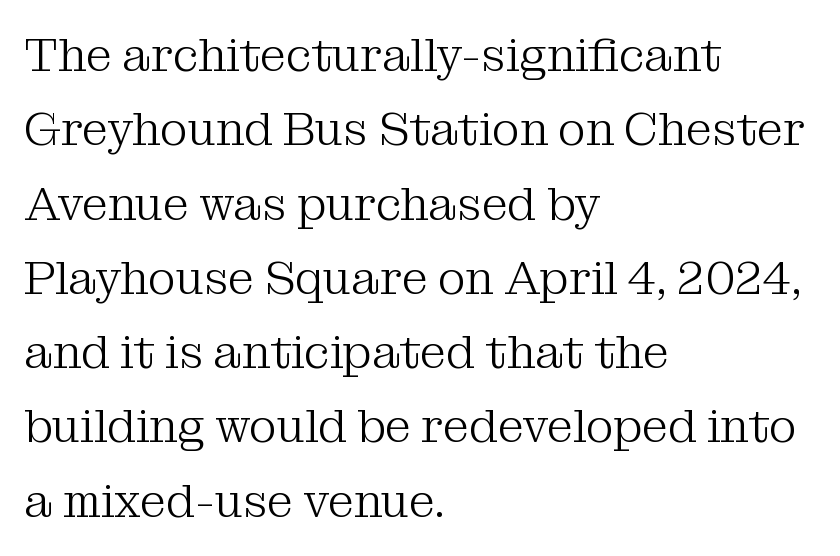
The image shows 47 px light serif type, upright; set left-aligned, normal line spacing (1.58x), normal letter spacing, not underlined; medium stroke contrast and a medium x-height.
